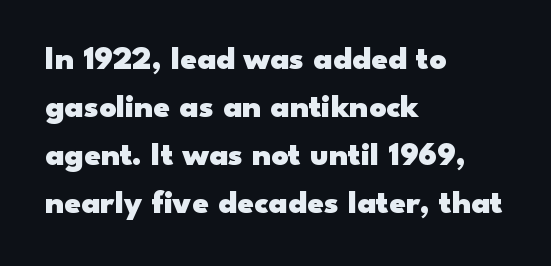
{"serif": "no", "italic": "no", "bold": "yes", "weight": "heavy", "width": "wide", "stroke_contrast": "low", "x_height": "small", "monospaced": "no", "underline": "no", "align": "left", "line_spacing": "normal", "line_spacing_ratio": 1.45, "letter_spacing": "normal", "letter_spacing_em": 0.0, "glyph_px": 33}
